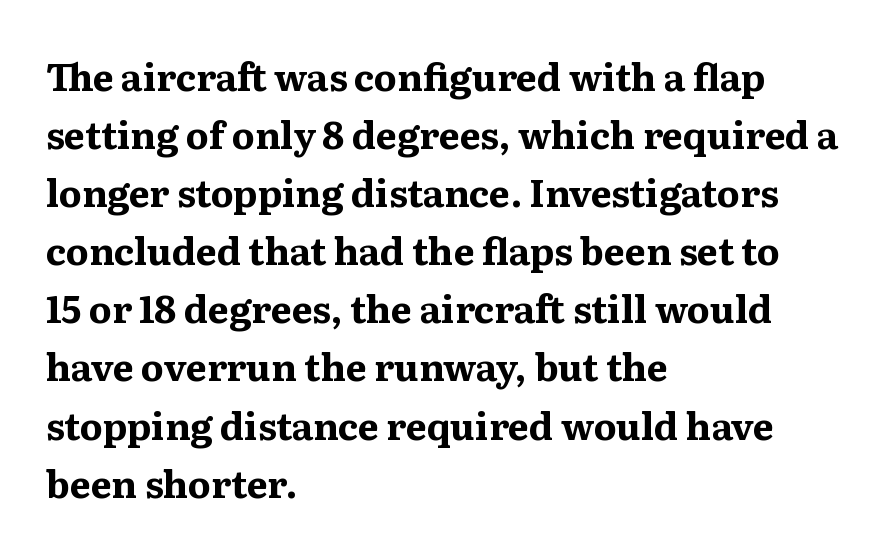
{"serif": "yes", "italic": "no", "bold": "yes", "weight": "bold", "width": "normal", "stroke_contrast": "medium", "x_height": "medium", "monospaced": "no", "underline": "no", "align": "left", "line_spacing": "normal", "line_spacing_ratio": 1.57, "letter_spacing": "normal", "letter_spacing_em": 0.0, "glyph_px": 37}
